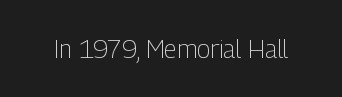
Q: Is the text bold? A: No.
Q: Is the text italic (slanted)? A: No, it is upright.
Q: Is the text underlined? A: No.
Q: Is the spacing between letters normal or unusually wide? A: Normal.
